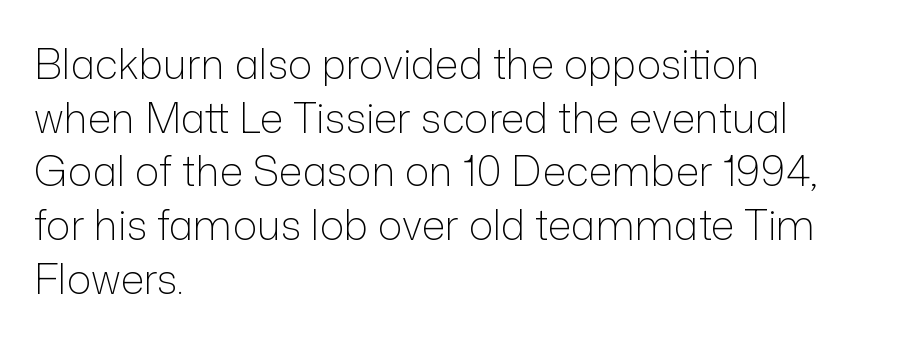
{"serif": "no", "italic": "no", "bold": "no", "weight": "light", "width": "normal", "stroke_contrast": "low", "x_height": "medium", "monospaced": "no", "underline": "no", "align": "left", "line_spacing": "normal", "line_spacing_ratio": 1.31, "letter_spacing": "normal", "letter_spacing_em": 0.0, "glyph_px": 41}
